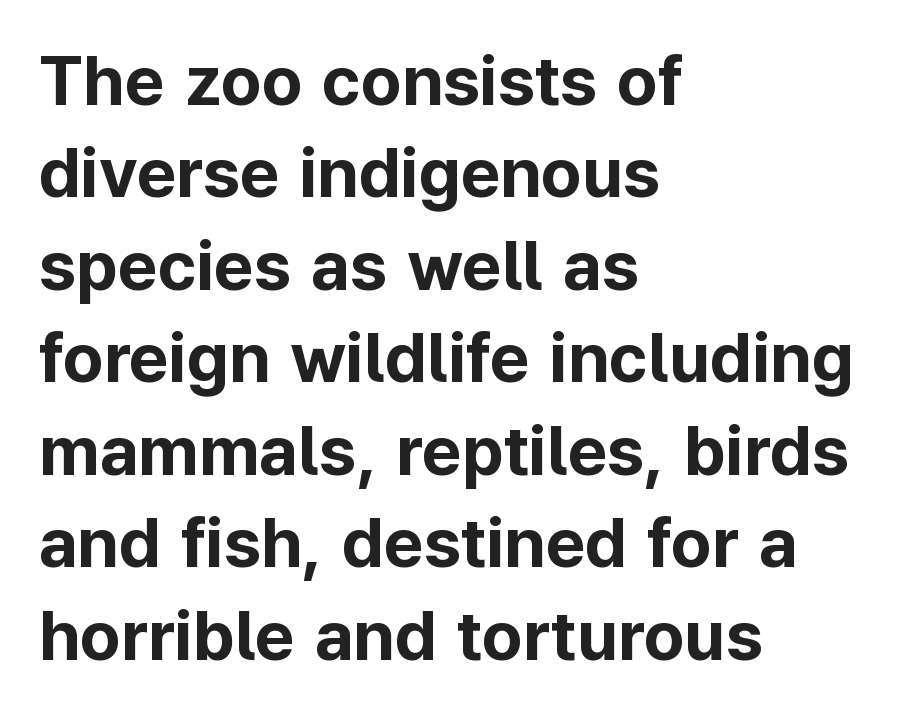
Q: Is the text bold? A: Yes.
Q: Is the text italic (slanted)? A: No, it is upright.
Q: Is the typeface a serif or a sans-serif typeface? A: Sans-serif.
Q: Is the text underlined? A: No.
Q: How is the paragraph aligned? A: Left-aligned.
Q: Is the spacing between letters normal or unusually wide? A: Normal.
Q: Is the spacing between lines tight, normal or loose? A: Normal.
Q: Width (condensed, normal, or wide)? A: Normal.
Q: Stroke contrast? A: Low.
Q: x-height? A: Medium.
Q: Monospaced? A: No.
